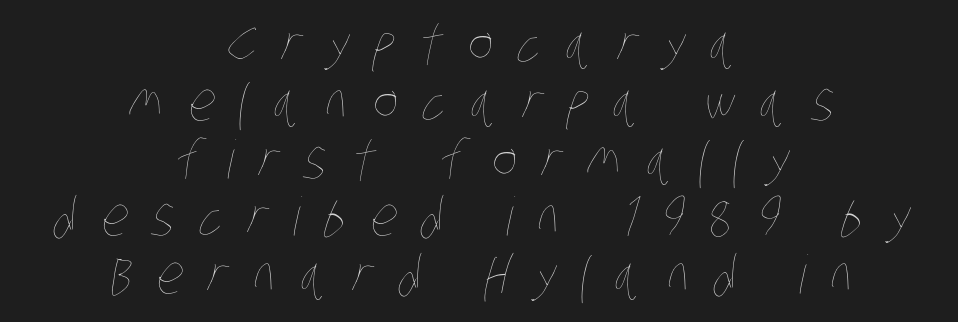
The image shows 53 px thin, condensed type; set centered, tight line spacing (1.09x), unusually wide letter spacing (+0.47 em), not underlined; low stroke contrast and a large x-height.
